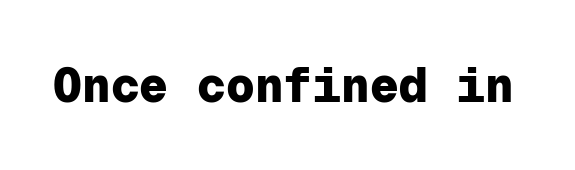
Q: Is the text bold? A: Yes.
Q: Is the text italic (slanted)? A: No, it is upright.
Q: Is the typeface a serif or a sans-serif typeface? A: Sans-serif.
Q: Is the text underlined? A: No.
Q: Is the spacing between letters normal or unusually wide? A: Normal.
Q: Width (condensed, normal, or wide)? A: Normal.
Q: Stroke contrast? A: Low.
Q: x-height? A: Medium.
Q: Monospaced? A: Yes.
